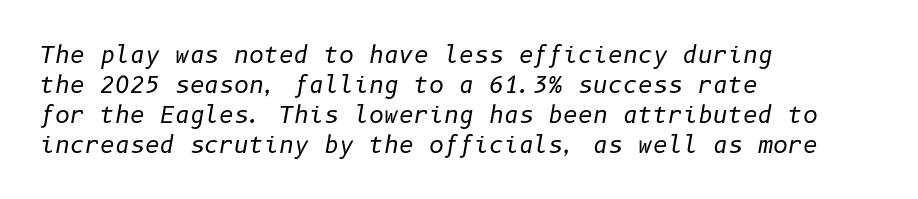
The image shows 23 px text type, italic (leaning right); set left-aligned, normal line spacing (1.3x), normal letter spacing, not underlined.
